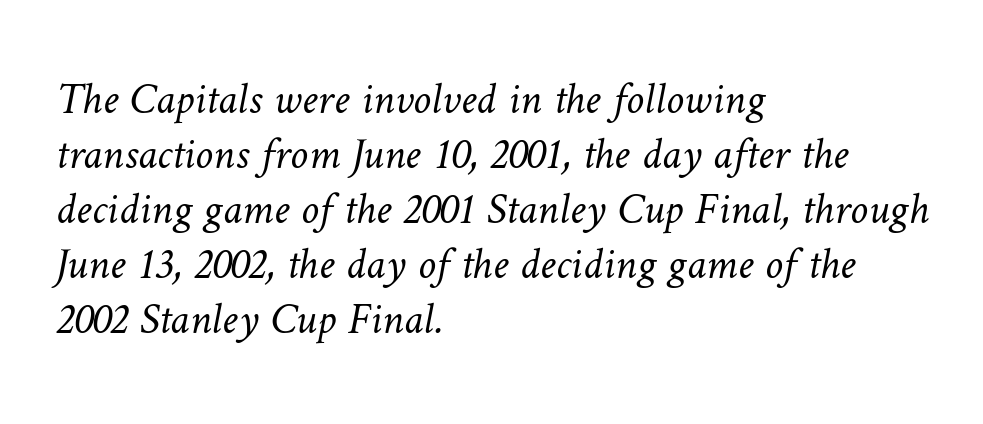
{"bold": "no", "weight": "light", "width": "normal", "stroke_contrast": "low", "x_height": "medium", "monospaced": "no", "underline": "no", "align": "left", "line_spacing_ratio": 1.22, "letter_spacing": "normal", "letter_spacing_em": 0.0, "glyph_px": 45}
